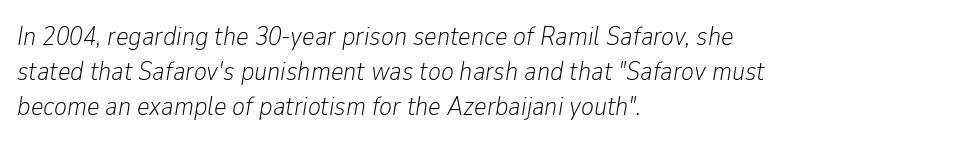
{"italic": "yes", "lean": "right", "slant_degrees": 9, "bold": "no", "underline": "no", "align": "left", "line_spacing": "normal", "line_spacing_ratio": 1.3, "letter_spacing": "normal", "letter_spacing_em": 0.0, "glyph_px": 27}
